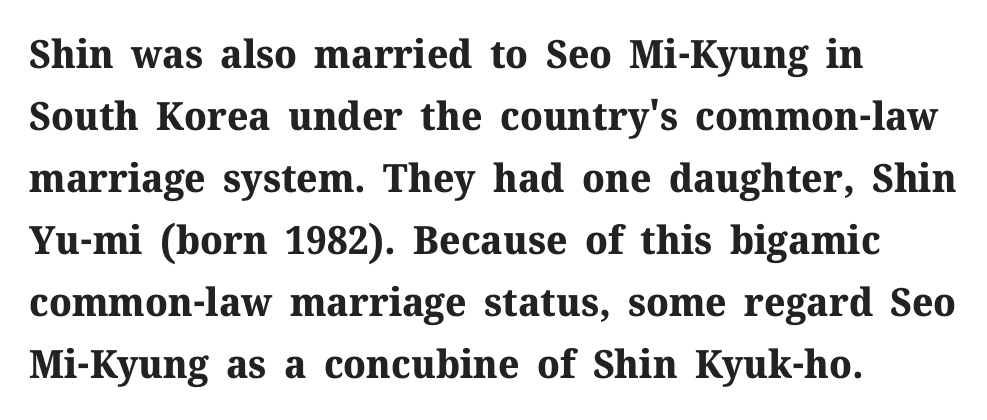
{"serif": "yes", "italic": "no", "bold": "yes", "weight": "bold", "width": "normal", "stroke_contrast": "medium", "x_height": "medium", "monospaced": "no", "underline": "no", "align": "left", "line_spacing": "normal", "line_spacing_ratio": 1.59, "letter_spacing": "normal", "letter_spacing_em": 0.0, "glyph_px": 39}
